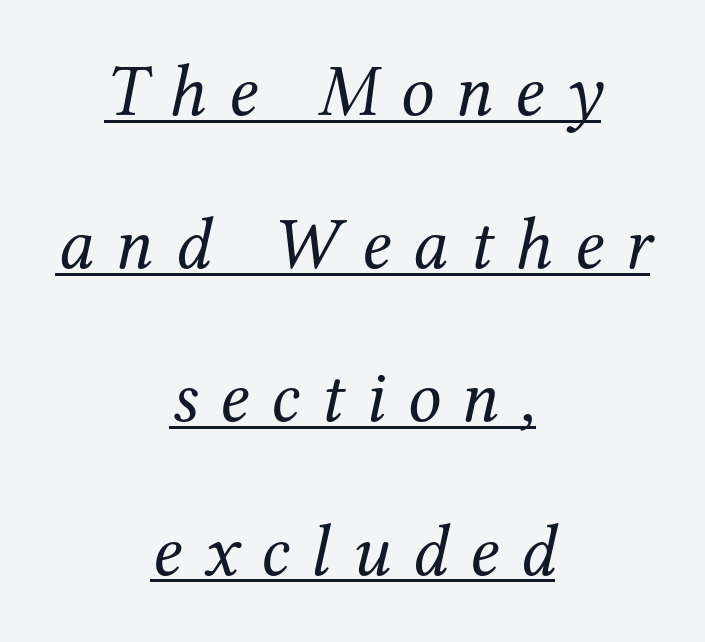
{"serif": "yes", "italic": "yes", "lean": "right", "slant_degrees": 12, "bold": "no", "weight": "regular", "width": "normal", "stroke_contrast": "medium", "x_height": "medium", "monospaced": "no", "underline": "yes", "align": "center", "line_spacing": "loose", "line_spacing_ratio": 2.07, "letter_spacing": "wide", "letter_spacing_em": 0.29, "glyph_px": 74}
